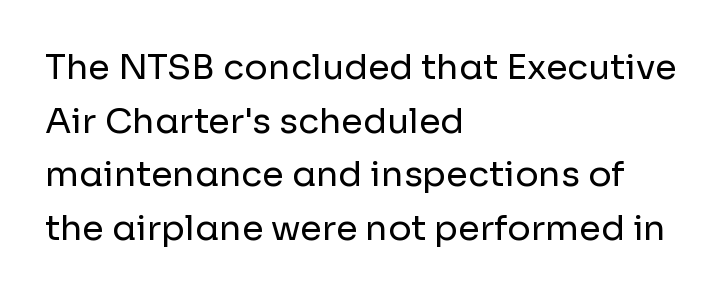
No chunkiness to these letters — they're not bold. The space beneath each line is pristine and unruled. Horizontally, the lines are justified to the leading edge only. The letters sit at their default tracking, neither squeezed nor spread.
